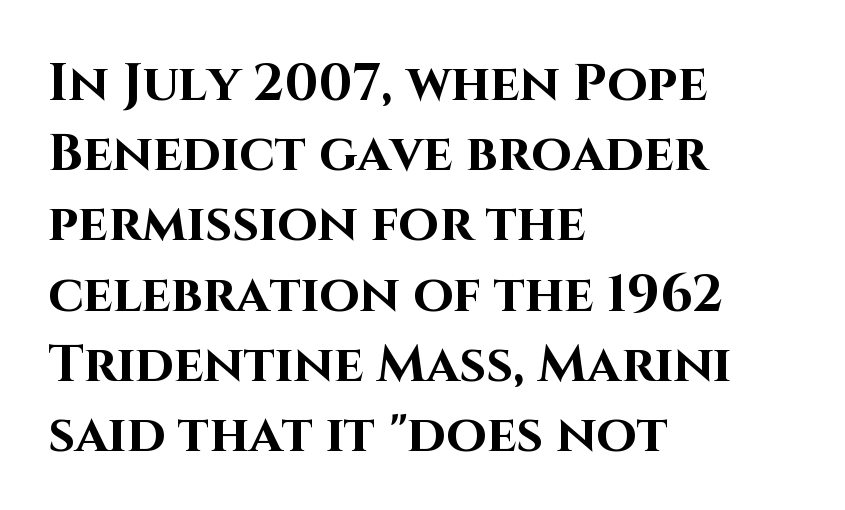
No feet cap the strokes, marking this as sans-serif type. Vertically, the passage feels balanced, rows spaced as you'd expect. Proportional: the letters do not fall into vertical columns. You'd pick this weight for a headline — it's a proper bold. Short note: letters normally spaced.
